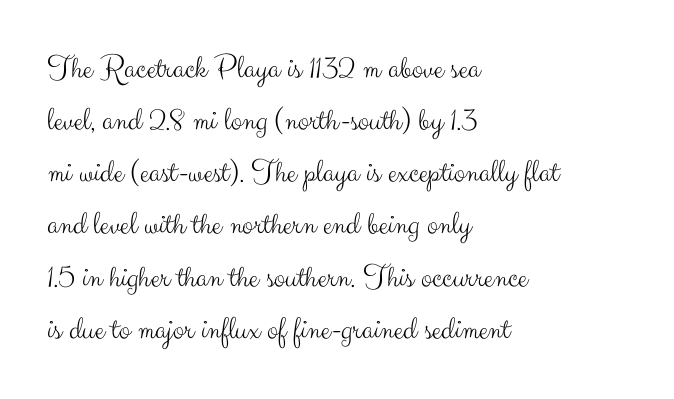
Q: Is the text bold? A: No.
Q: Is the text italic (slanted)? A: Yes.
Q: Is the typeface a serif or a sans-serif typeface? A: Sans-serif.
Q: Is the text underlined? A: No.
Q: How is the paragraph aligned? A: Left-aligned.
Q: Is the spacing between letters normal or unusually wide? A: Normal.
Q: Is the spacing between lines tight, normal or loose? A: Normal.
Q: Width (condensed, normal, or wide)? A: Normal.
Q: Stroke contrast? A: Medium.
Q: x-height? A: Small.
Q: Monospaced? A: No.
